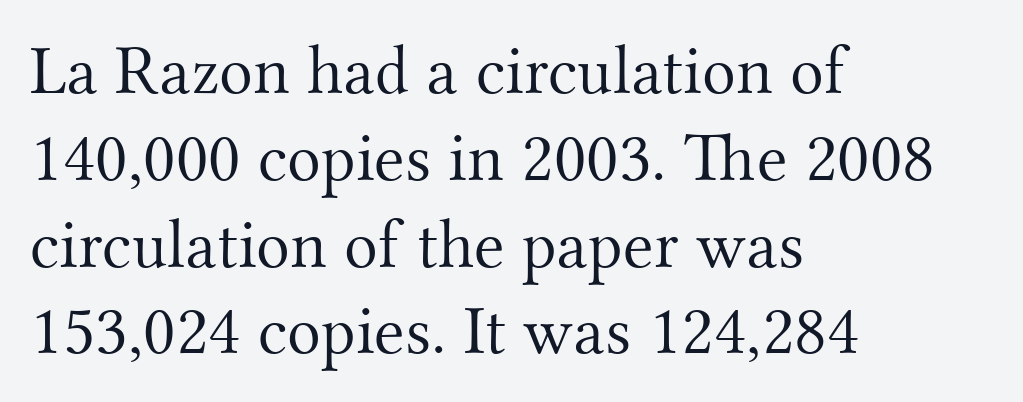
{"serif": "yes", "italic": "no", "bold": "no", "weight": "light", "width": "normal", "stroke_contrast": "medium", "x_height": "small", "monospaced": "no", "underline": "no", "align": "left", "line_spacing_ratio": 1.24, "letter_spacing": "normal", "letter_spacing_em": 0.0, "glyph_px": 70}
